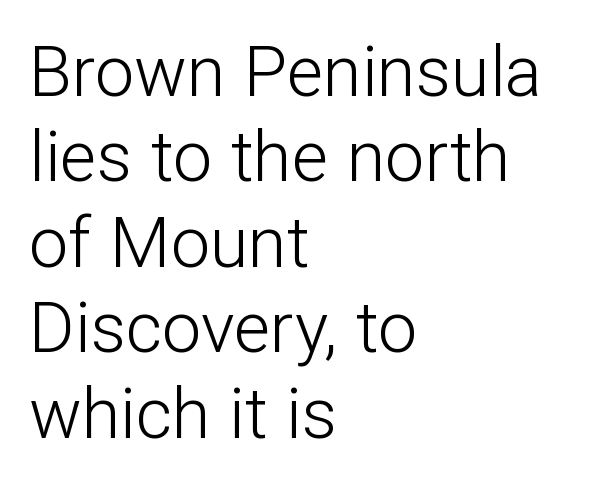
Q: Is the text bold? A: No.
Q: Is the text italic (slanted)? A: No, it is upright.
Q: Is the typeface a serif or a sans-serif typeface? A: Sans-serif.
Q: Is the text underlined? A: No.
Q: How is the paragraph aligned? A: Left-aligned.
Q: Is the spacing between letters normal or unusually wide? A: Normal.
Q: Width (condensed, normal, or wide)? A: Normal.
Q: Stroke contrast? A: Low.
Q: x-height? A: Medium.
Q: Monospaced? A: No.
